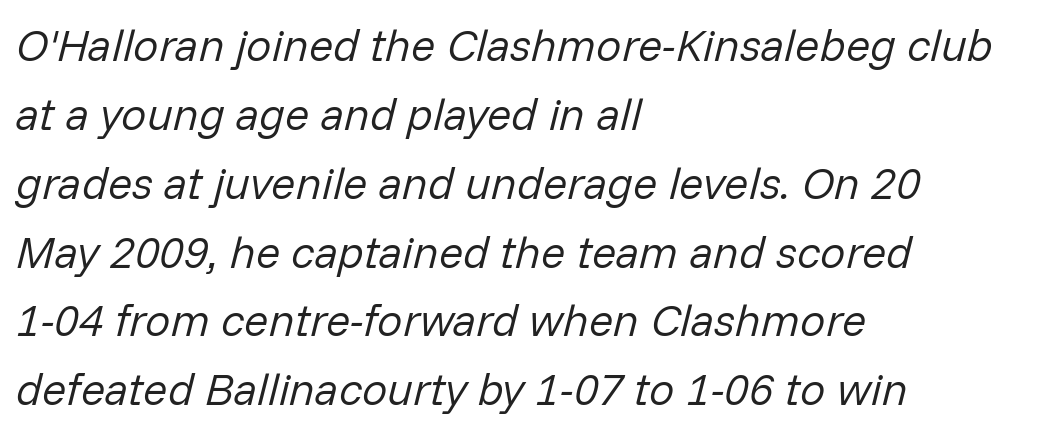
The rendering uses natural spacing where letterforms have individual widths. Is the block centered? No — it sits flush against the left margin. Italic: yes, the glyphs are oblique. Anything drawn beneath the words? Only blank space.
